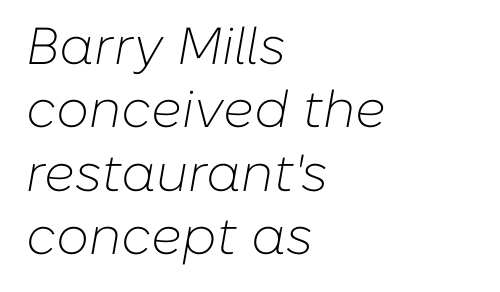
This is oblique type, the kind used for emphasis or titles. This rendering features lettering with no underline. The type is set solid horizontally, with unmodified tracking. Compared with a centered layout, this one pins lines to the left instead.
